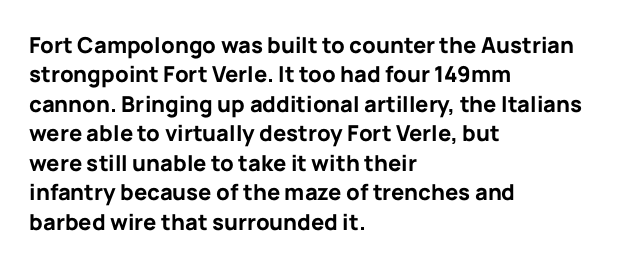
The image shows 22 px bold type, upright; set left-aligned, normal line spacing (1.34x), normal letter spacing, not underlined.
